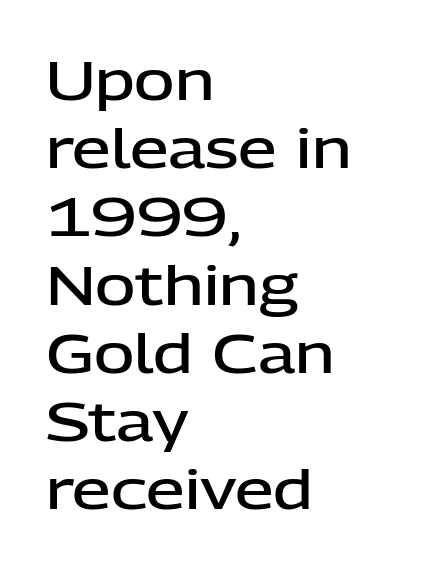
Quick note: not italic, upright. The designer went with a sans here, leaving each stem footless. Every letter is mildly thick-stroked: semibold rather than bold. You could call the tracking neutral — neither tight nor loose. The gap between lines stays unmarked.
